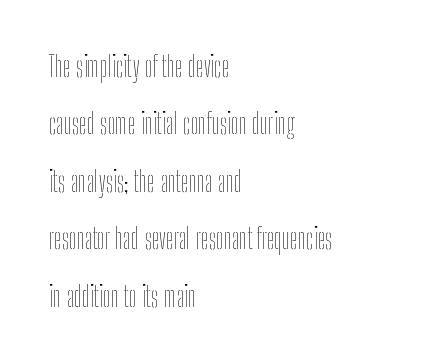
The image shows 28 px thin, condensed type, upright; set left-aligned, loose line spacing (2.05x), normal letter spacing, not underlined; low stroke contrast and a medium x-height.
